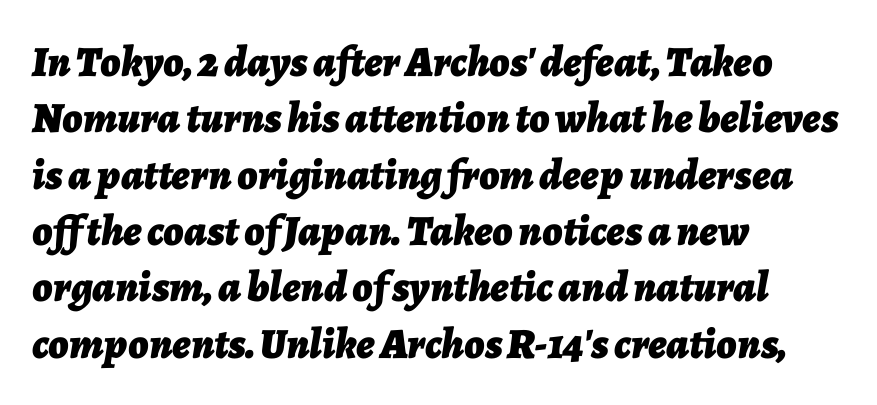
{"italic": "yes", "lean": "right", "slant_degrees": 7, "bold": "yes", "weight": "bold", "width": "normal", "stroke_contrast": "low", "x_height": "medium", "monospaced": "no", "underline": "no", "align": "left", "line_spacing": "normal", "line_spacing_ratio": 1.31, "letter_spacing": "normal", "letter_spacing_em": 0.0, "glyph_px": 43}
